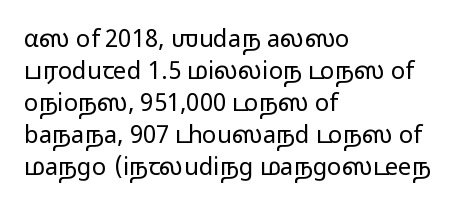
{"italic": "no", "bold": "no", "underline": "no", "align": "left", "line_spacing": "normal", "line_spacing_ratio": 1.33, "letter_spacing": "normal", "letter_spacing_em": 0.0, "glyph_px": 24}
